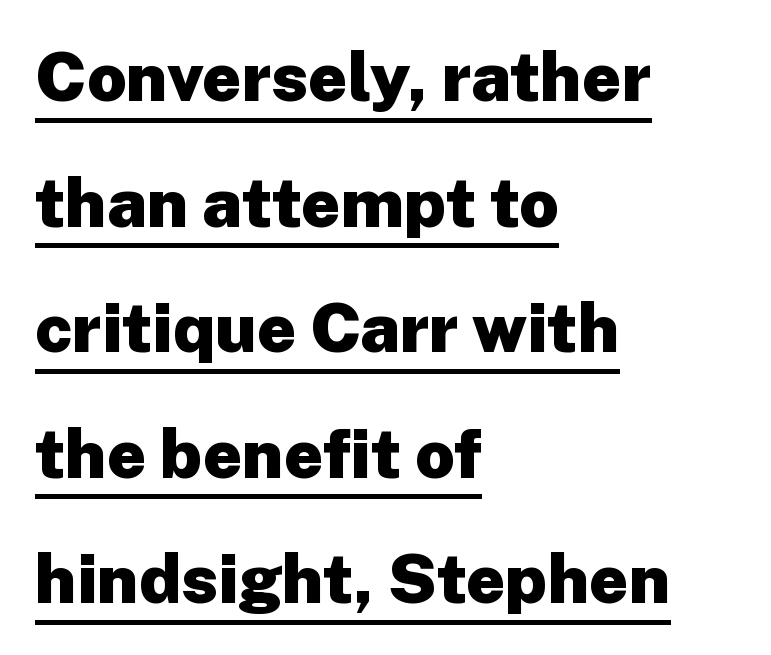
The image shows 69 px heavy sans-serif type, upright; set left-aligned, line spacing 1.82x, normal letter spacing, underlined; low stroke contrast and a medium x-height.
